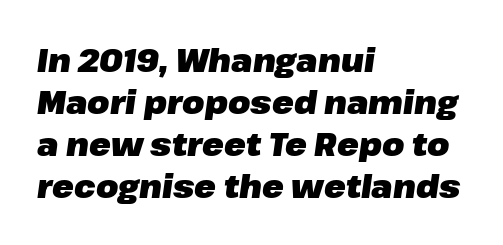
{"italic": "yes", "lean": "right", "slant_degrees": 8, "bold": "yes", "weight": "heavy", "width": "normal", "stroke_contrast": "low", "x_height": "medium", "monospaced": "no", "underline": "no", "align": "left", "line_spacing": "normal", "line_spacing_ratio": 1.31, "letter_spacing": "normal", "letter_spacing_em": 0.0, "glyph_px": 32}
